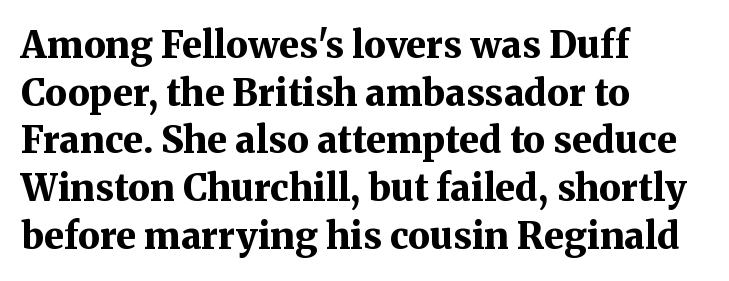
{"serif": "yes", "italic": "no", "bold": "yes", "weight": "bold", "width": "normal", "stroke_contrast": "medium", "x_height": "medium", "monospaced": "no", "underline": "no", "align": "left", "line_spacing": "normal", "line_spacing_ratio": 1.29, "letter_spacing": "normal", "letter_spacing_em": 0.0, "glyph_px": 37}
